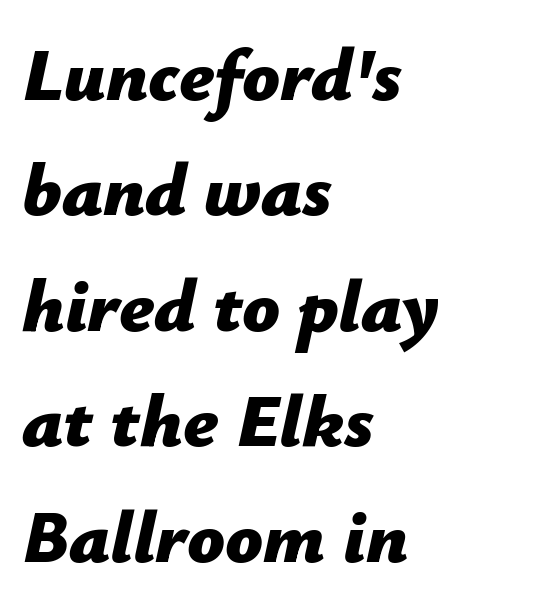
The image shows 74 px bold type, italic (leaning right); set left-aligned, normal line spacing (1.56x), normal letter spacing, not underlined; low stroke contrast and a medium x-height.
